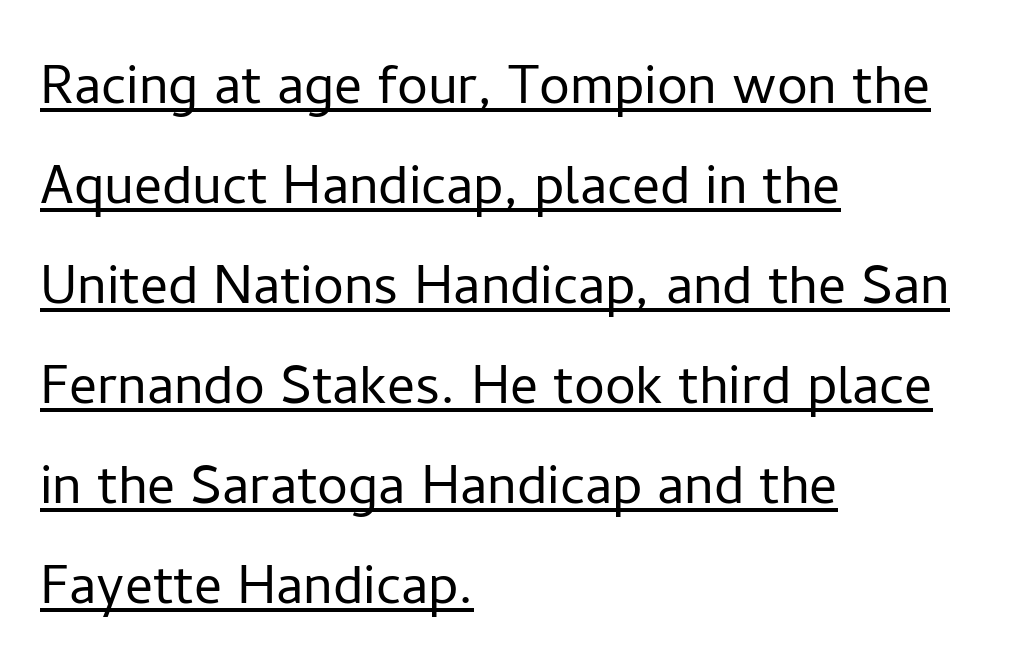
The image shows 69 px light sans-serif type, upright; set left-aligned, normal line spacing (1.45x), normal letter spacing, underlined; low stroke contrast and a medium x-height.
